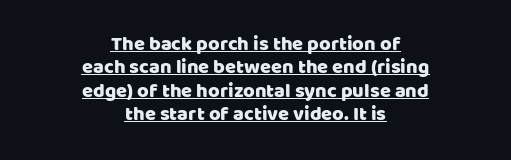
Q: Is the text italic (slanted)? A: No, it is upright.
Q: Is the text underlined? A: Yes.
Q: How is the paragraph aligned? A: Centered.
Q: Is the spacing between letters normal or unusually wide? A: Normal.
